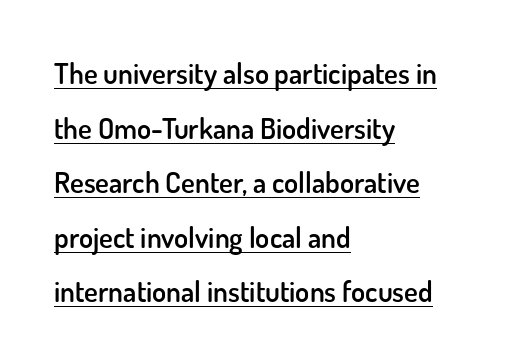
Q: Is the text bold? A: Semi-bold.
Q: Is the text italic (slanted)? A: No, it is upright.
Q: Is the typeface a serif or a sans-serif typeface? A: Sans-serif.
Q: Is the text underlined? A: Yes.
Q: How is the paragraph aligned? A: Left-aligned.
Q: Is the spacing between letters normal or unusually wide? A: Normal.
Q: Width (condensed, normal, or wide)? A: Normal.
Q: Stroke contrast? A: Low.
Q: x-height? A: Small.
Q: Monospaced? A: No.
